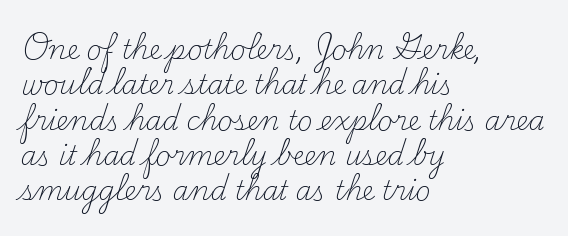
{"bold": "no", "underline": "no", "align": "left", "line_spacing": "normal", "line_spacing_ratio": 1.36, "letter_spacing": "normal", "letter_spacing_em": 0.0, "glyph_px": 26}
